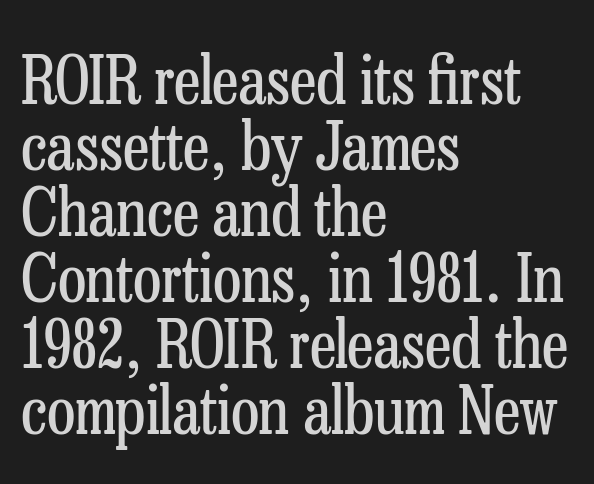
The image shows 66 px regular-weight, condensed serif type, upright; set left-aligned, tight line spacing (1.0x), normal letter spacing, not underlined; low stroke contrast and a medium x-height.
